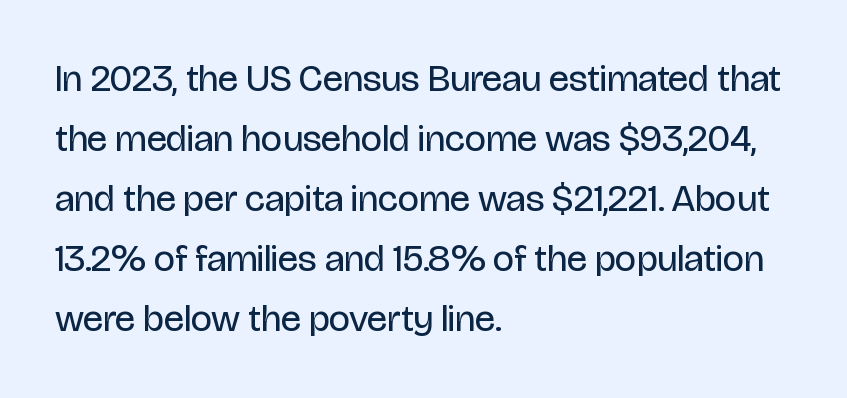
Q: Is the text bold? A: No.
Q: Is the text italic (slanted)? A: No, it is upright.
Q: Is the typeface a serif or a sans-serif typeface? A: Sans-serif.
Q: Is the text underlined? A: No.
Q: How is the paragraph aligned? A: Left-aligned.
Q: Is the spacing between letters normal or unusually wide? A: Normal.
Q: Is the spacing between lines tight, normal or loose? A: Normal.
Q: Width (condensed, normal, or wide)? A: Condensed.
Q: Stroke contrast? A: Low.
Q: x-height? A: Large.
Q: Monospaced? A: No.
